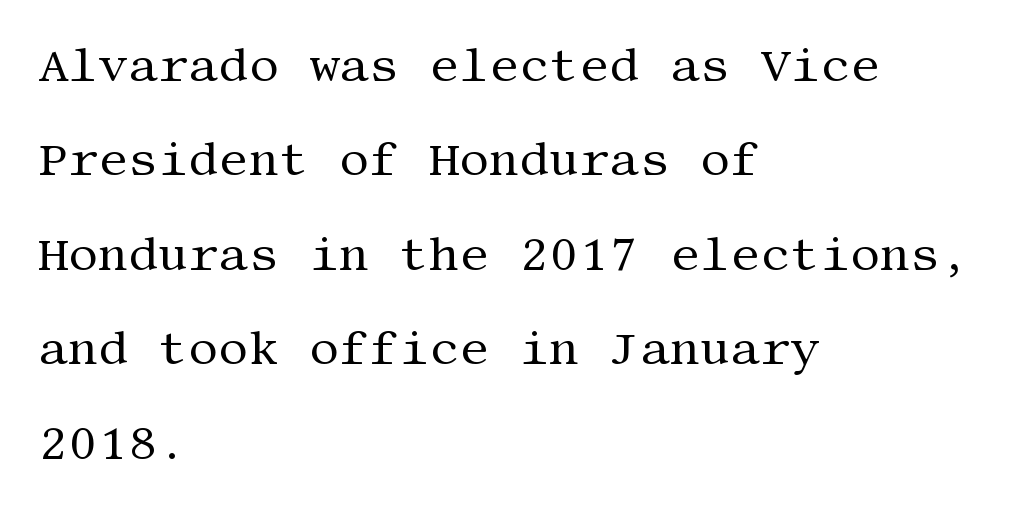
If you drew a line through each stem, it would be perfectly vertical. In terms of letterform style, serifs are clearly present. Summary of weight: not heavy and not bold. Is the letter spacing exaggerated? No — it looks like the ordinary default.
